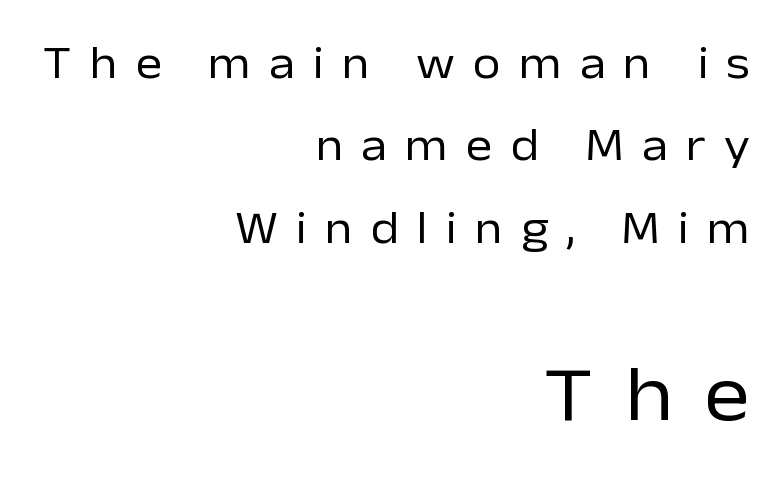
Q: Is the text bold? A: No.
Q: Is the text italic (slanted)? A: No, it is upright.
Q: Is the typeface a serif or a sans-serif typeface? A: Sans-serif.
Q: Is the text underlined? A: No.
Q: How is the paragraph aligned? A: Right-aligned.
Q: Is the spacing between letters normal or unusually wide? A: Unusually wide.
Q: Which block of text is set in a larger size, the first (top) or the second (bottom)? A: The second (bottom) one.
Q: Width (condensed, normal, or wide)? A: Normal.
Q: Stroke contrast? A: Low.
Q: x-height? A: Medium.
Q: Monospaced? A: No.
